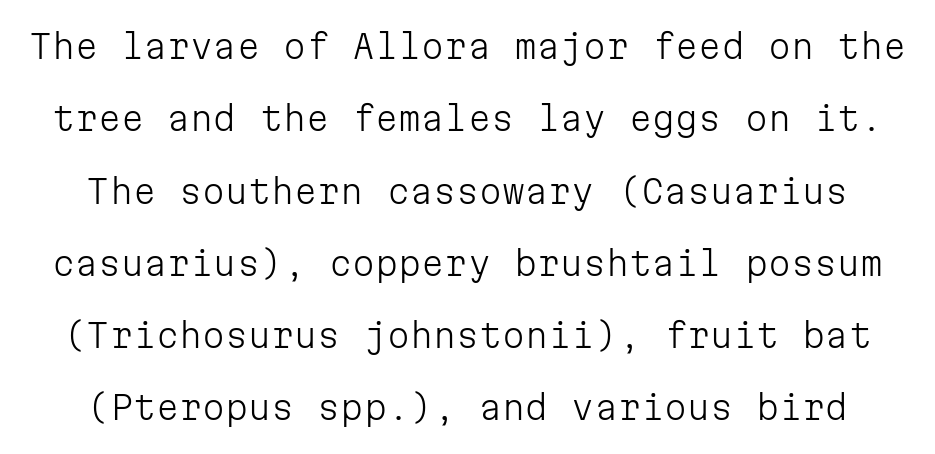
{"serif": "no", "italic": "no", "bold": "no", "weight": "light", "width": "normal", "stroke_contrast": "low", "x_height": "medium", "monospaced": "yes", "underline": "no", "line_spacing": "loose", "line_spacing_ratio": 2.19, "letter_spacing": "normal", "letter_spacing_em": 0.0, "glyph_px": 33}
